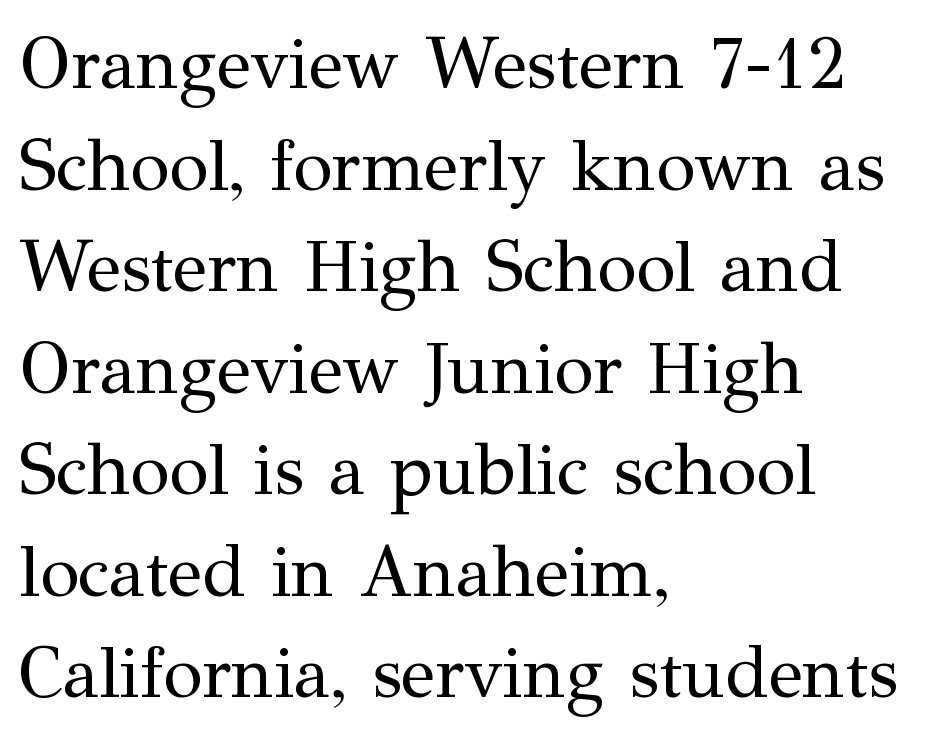
Q: Is the text bold? A: No.
Q: Is the text italic (slanted)? A: No, it is upright.
Q: Is the typeface a serif or a sans-serif typeface? A: Serif.
Q: Is the text underlined? A: No.
Q: How is the paragraph aligned? A: Left-aligned.
Q: Is the spacing between letters normal or unusually wide? A: Normal.
Q: Is the spacing between lines tight, normal or loose? A: Normal.
Q: Width (condensed, normal, or wide)? A: Normal.
Q: Stroke contrast? A: Medium.
Q: x-height? A: Medium.
Q: Monospaced? A: No.
